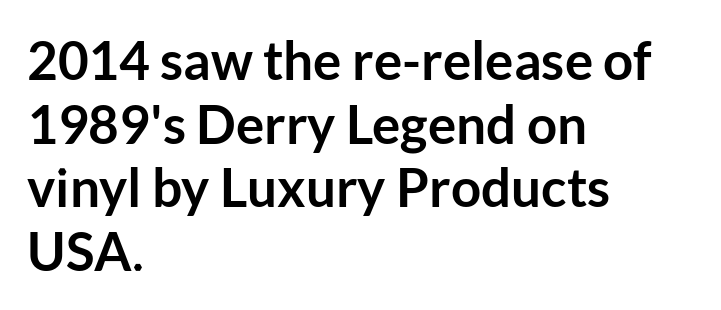
The image shows 53 px semibold sans-serif type, upright; set left-aligned, line spacing 1.2x, normal letter spacing, not underlined; low stroke contrast and a medium x-height.
